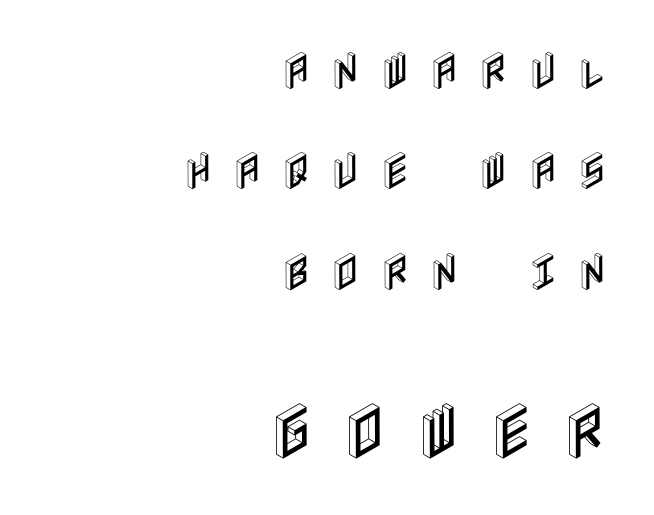
Visually the block forms a straight wall on the right and a jagged coastline on the left. Type size steps up from the first block to the second. Widely set lines give the paragraph a tall, airy silhouette. Just letters on the line, the space beneath them empty. The type sits square on the baseline with zero lean.
